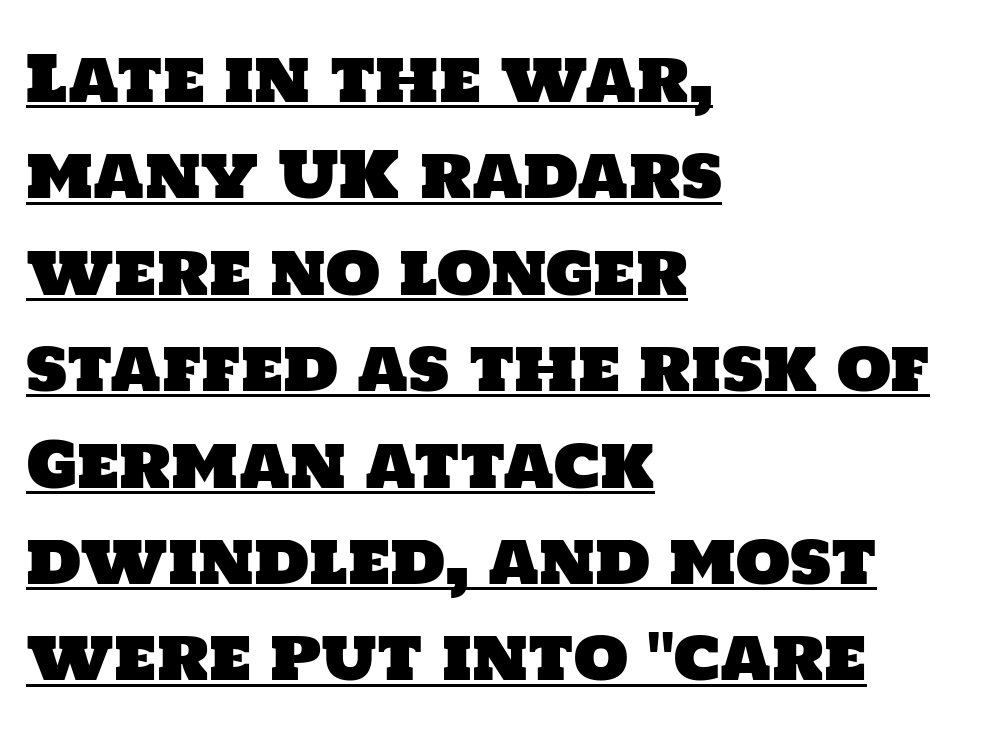
The image shows 63 px sans-serif type; set left-aligned, normal line spacing (1.53x), normal letter spacing, underlined; low stroke contrast and a large x-height.
